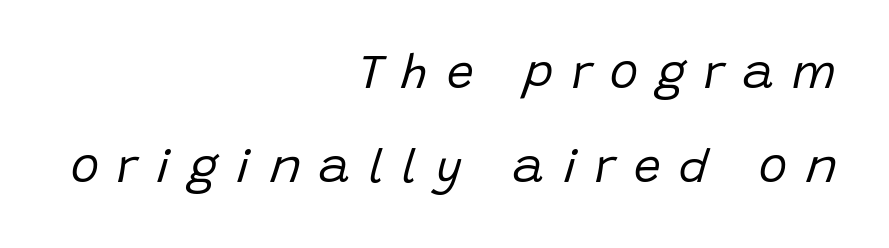
{"italic": "yes", "lean": "right", "slant_degrees": 15, "bold": "no", "weight": "regular", "width": "normal", "stroke_contrast": "low", "x_height": "large", "monospaced": "no", "underline": "no", "align": "right", "line_spacing": "loose", "line_spacing_ratio": 1.96, "letter_spacing": "wide", "letter_spacing_em": 0.38, "glyph_px": 48}
